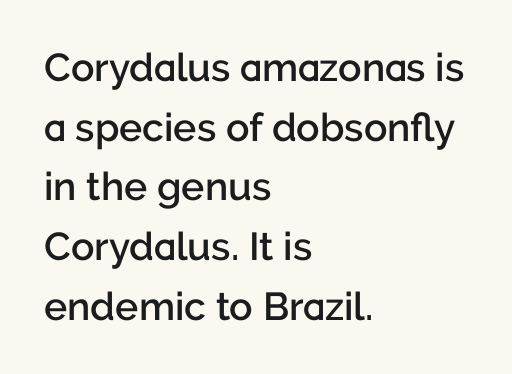
The image shows 39 px semibold sans-serif type, upright; set left-aligned, normal line spacing (1.53x), normal letter spacing, not underlined; low stroke contrast and a medium x-height.
